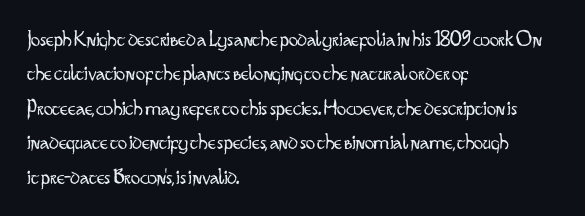
Q: Is the text bold? A: No.
Q: Is the text italic (slanted)? A: No, it is upright.
Q: Is the text underlined? A: No.
Q: How is the paragraph aligned? A: Left-aligned.
Q: Is the spacing between letters normal or unusually wide? A: Normal.
Q: Is the spacing between lines tight, normal or loose? A: Normal.
